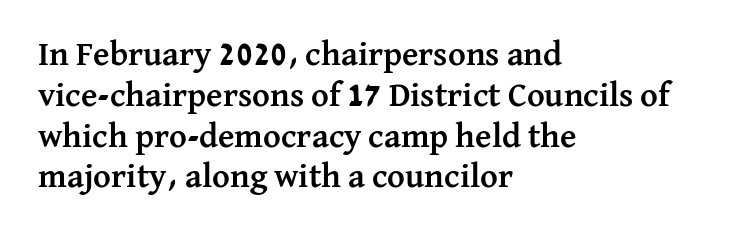
Q: Is the text bold? A: Yes.
Q: Is the text italic (slanted)? A: No, it is upright.
Q: Is the typeface a serif or a sans-serif typeface? A: Serif.
Q: Is the text underlined? A: No.
Q: How is the paragraph aligned? A: Left-aligned.
Q: Is the spacing between letters normal or unusually wide? A: Normal.
Q: Width (condensed, normal, or wide)? A: Normal.
Q: Stroke contrast? A: Medium.
Q: x-height? A: Medium.
Q: Monospaced? A: No.
